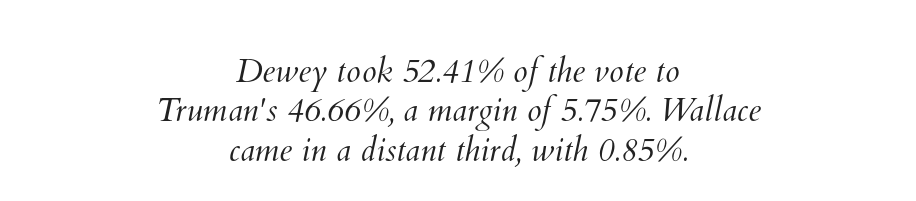
Q: Is the text bold? A: No.
Q: Is the text underlined? A: No.
Q: How is the paragraph aligned? A: Centered.
Q: Is the spacing between letters normal or unusually wide? A: Normal.
Q: Width (condensed, normal, or wide)? A: Normal.
Q: Stroke contrast? A: Medium.
Q: x-height? A: Small.
Q: Monospaced? A: No.
